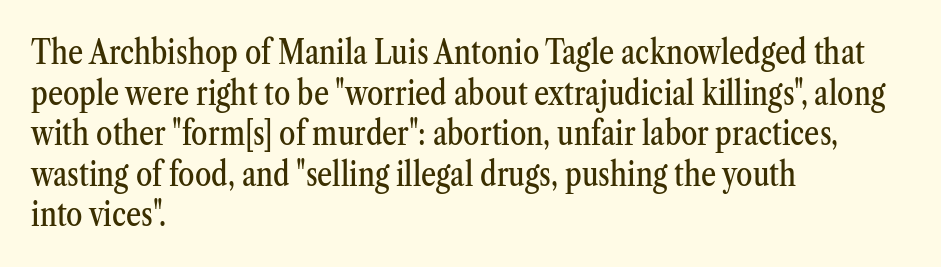
The image shows 33 px condensed serif type, upright; set left-aligned, line spacing 1.23x, normal letter spacing, not underlined; medium stroke contrast and a medium x-height.
